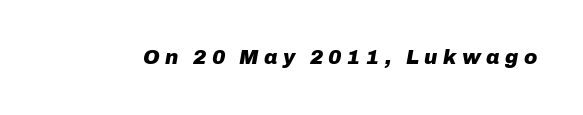
{"italic": "yes", "lean": "right", "slant_degrees": 10, "bold": "yes", "underline": "no", "letter_spacing": "wide", "letter_spacing_em": 0.27, "glyph_px": 20}
